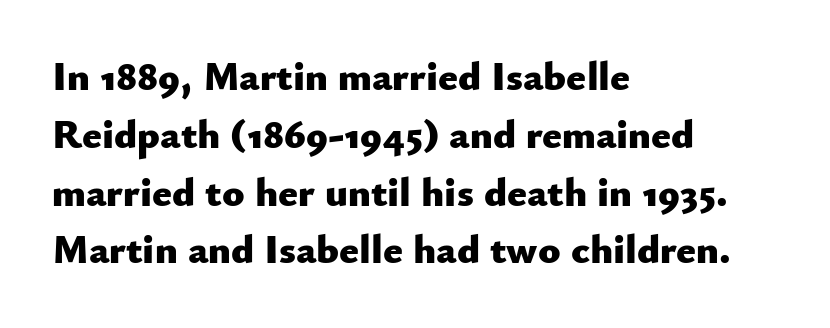
The image shows 41 px heavy sans-serif type, upright; set left-aligned, normal line spacing (1.41x), normal letter spacing, not underlined; low stroke contrast and a small x-height.
